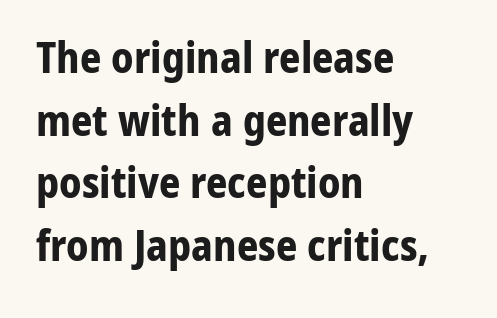
The image shows 42 px bold sans-serif type, upright; set left-aligned, normal line spacing (1.49x), normal letter spacing, not underlined; low stroke contrast and a medium x-height.
